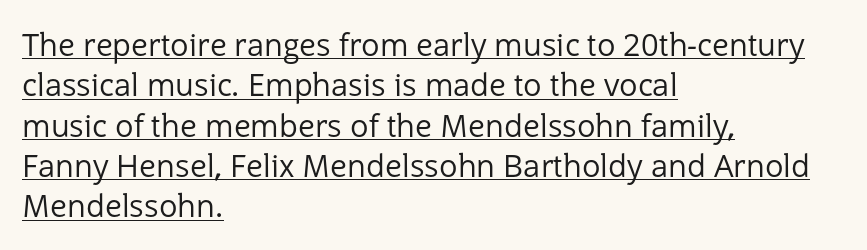
The image shows 31 px regular-weight sans-serif type, upright; set left-aligned, normal line spacing (1.3x), normal letter spacing, underlined; low stroke contrast and a medium x-height.
